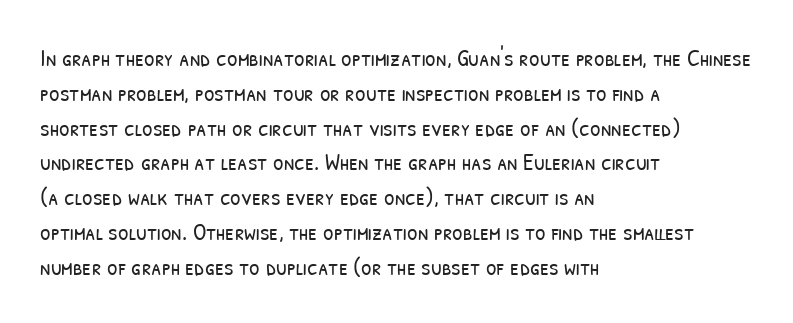
{"bold": "no", "underline": "no", "align": "left", "line_spacing": "normal", "line_spacing_ratio": 1.45, "letter_spacing": "normal", "letter_spacing_em": 0.0, "glyph_px": 24}
